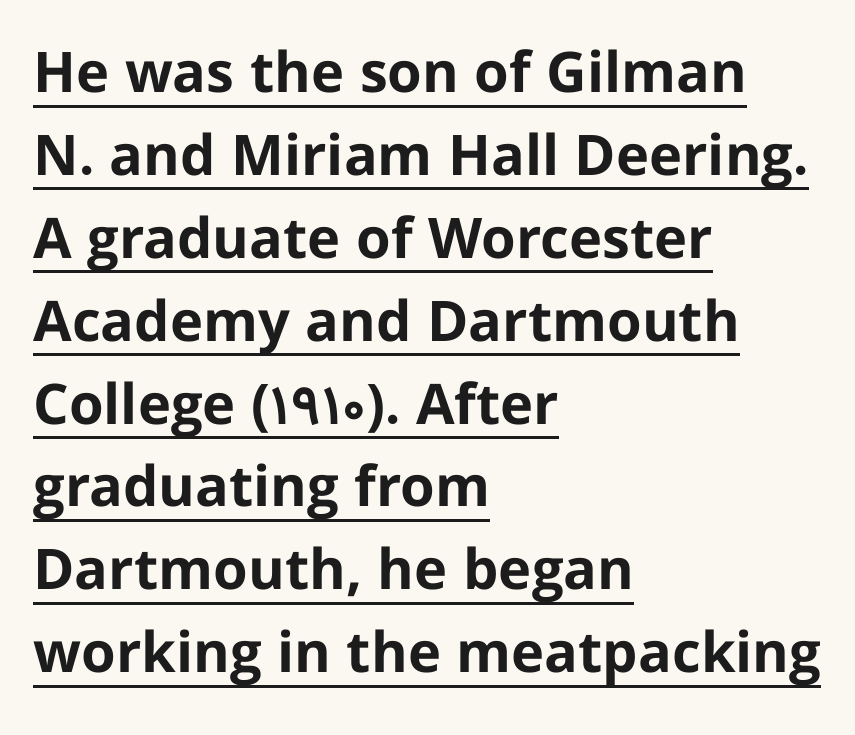
{"serif": "no", "italic": "no", "bold": "yes", "weight": "bold", "width": "normal", "stroke_contrast": "low", "x_height": "medium", "monospaced": "no", "underline": "yes", "align": "left", "line_spacing": "normal", "line_spacing_ratio": 1.48, "letter_spacing": "normal", "letter_spacing_em": 0.0, "glyph_px": 56}
